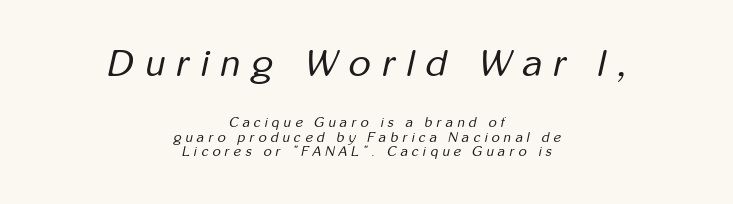
Summary of vertical rhythm: compact, with narrow interline spacing. Character size in the leading block exceeds that of the trailing block. An italicized treatment has been applied to the whole sample. The passage shown is typed in a proportional face where columns would drift. Compared with a flush-left layout, this one balances lines on the center instead. Display-style spreading of the glyphs; the letterfit is very open.
